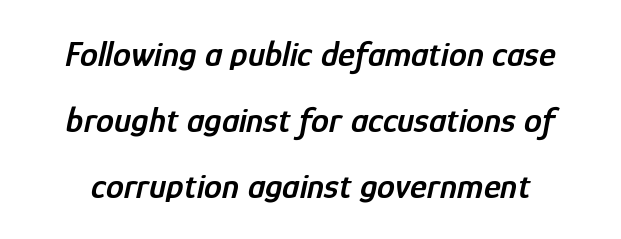
The image shows 36 px semibold, condensed type, italic (leaning right); set line spacing 1.83x, normal letter spacing, not underlined; low stroke contrast and a medium x-height.
